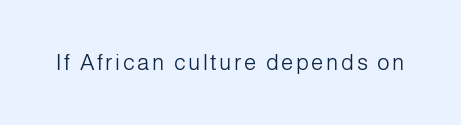
Q: Is the text bold? A: No.
Q: Is the text italic (slanted)? A: No, it is upright.
Q: Is the text underlined? A: No.
